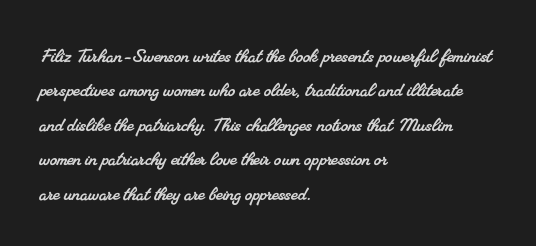
{"underline": "no", "align": "left", "line_spacing": "normal", "line_spacing_ratio": 1.5, "letter_spacing": "normal", "letter_spacing_em": 0.0, "glyph_px": 23}
